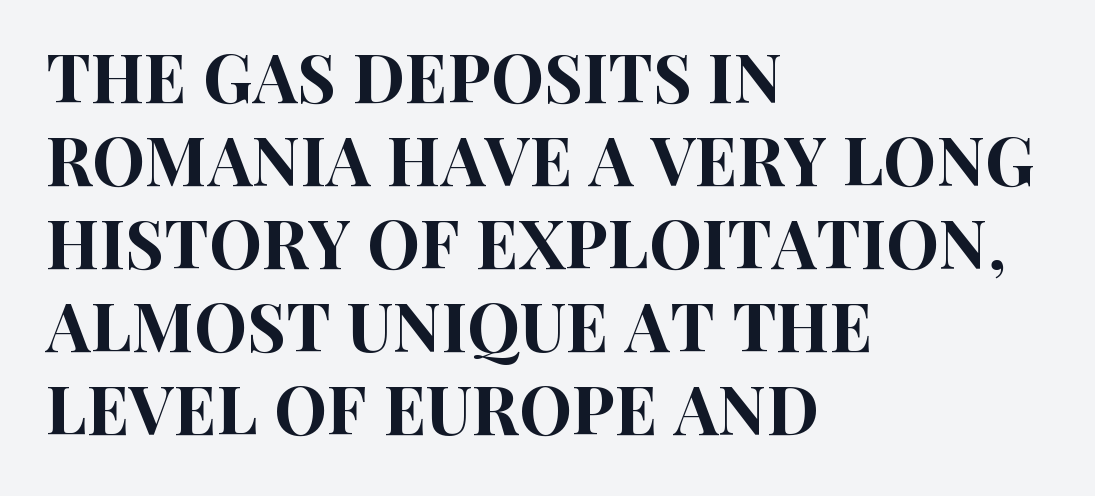
The image shows 67 px condensed sans-serif type, upright; set left-aligned, line spacing 1.24x, normal letter spacing, not underlined; high stroke contrast and a large x-height.
